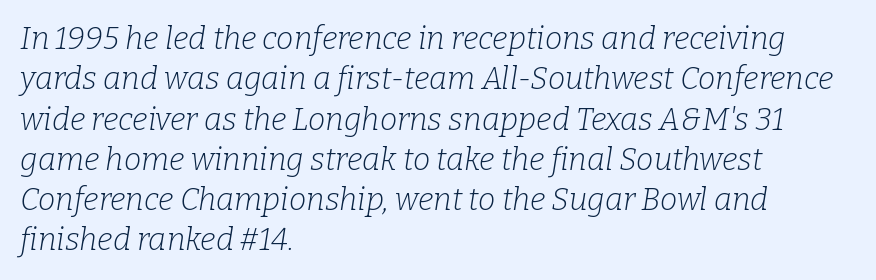
The image shows 31 px light serif type, italic (leaning right); set left-aligned, normal line spacing (1.3x), normal letter spacing, not underlined; low stroke contrast and a medium x-height.
